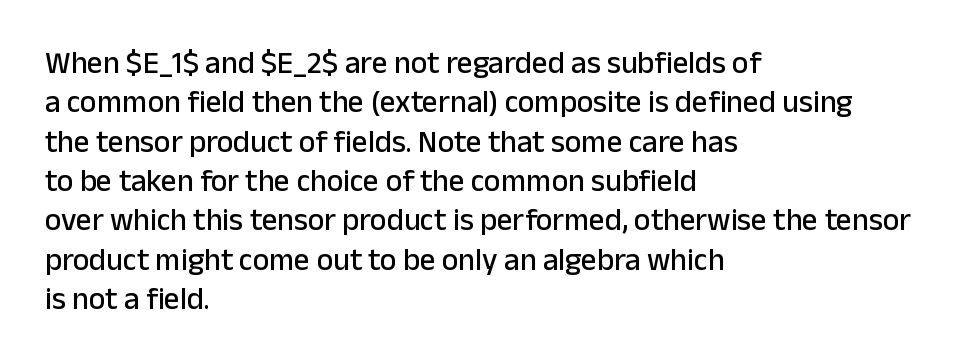
Q: Is the text italic (slanted)? A: No, it is upright.
Q: Is the typeface a serif or a sans-serif typeface? A: Sans-serif.
Q: Is the text underlined? A: No.
Q: How is the paragraph aligned? A: Left-aligned.
Q: Is the spacing between letters normal or unusually wide? A: Normal.
Q: Is the spacing between lines tight, normal or loose? A: Normal.
Q: Width (condensed, normal, or wide)? A: Normal.
Q: Stroke contrast? A: Low.
Q: x-height? A: Medium.
Q: Monospaced? A: No.
